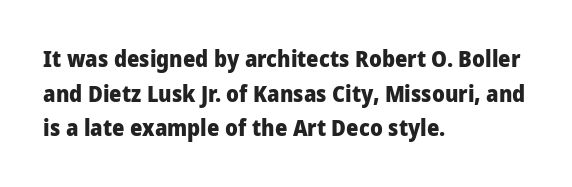
{"italic": "no", "bold": "yes", "underline": "no", "align": "left", "line_spacing": "normal", "line_spacing_ratio": 1.57, "letter_spacing": "normal", "letter_spacing_em": 0.0, "glyph_px": 22}
